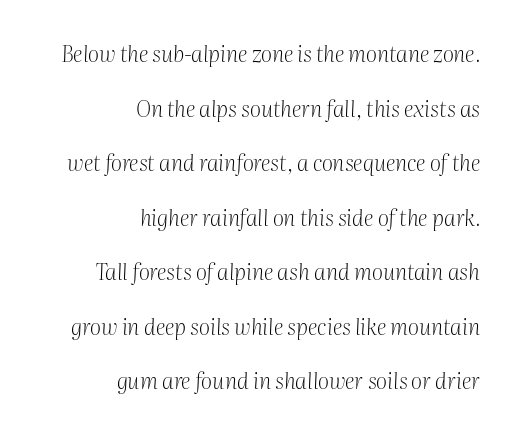
{"italic": "yes", "lean": "right", "slant_degrees": 2, "bold": "no", "underline": "no", "align": "right", "line_spacing": "loose", "line_spacing_ratio": 2.48, "letter_spacing": "normal", "letter_spacing_em": 0.0, "glyph_px": 22}
